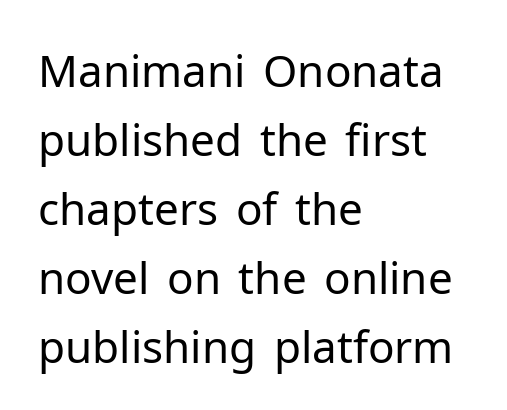
The image shows 44 px regular-weight sans-serif type, upright; set left-aligned, normal line spacing (1.57x), normal letter spacing, not underlined; low stroke contrast and a medium x-height.
